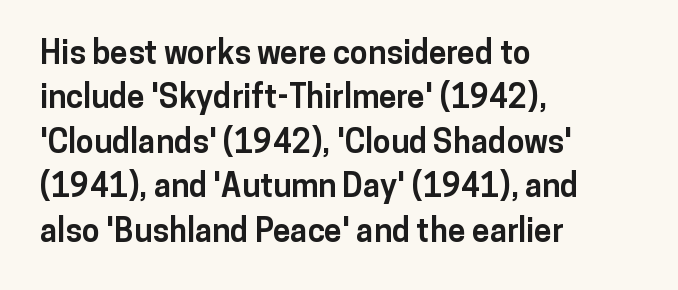
{"serif": "no", "italic": "no", "bold": "yes", "weight": "bold", "width": "normal", "stroke_contrast": "low", "x_height": "medium", "monospaced": "no", "underline": "no", "align": "left", "line_spacing": "normal", "line_spacing_ratio": 1.39, "letter_spacing": "normal", "letter_spacing_em": 0.0, "glyph_px": 32}
